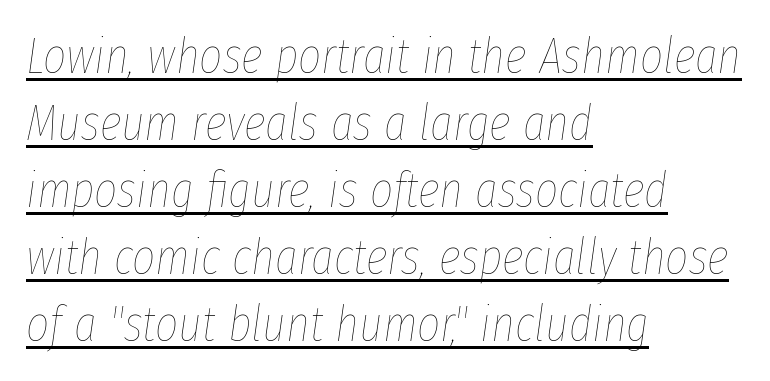
{"italic": "yes", "lean": "right", "slant_degrees": 8, "bold": "no", "weight": "thin", "width": "condensed", "stroke_contrast": "low", "x_height": "medium", "monospaced": "no", "underline": "yes", "align": "left", "line_spacing": "normal", "line_spacing_ratio": 1.34, "letter_spacing": "normal", "letter_spacing_em": 0.0, "glyph_px": 50}
